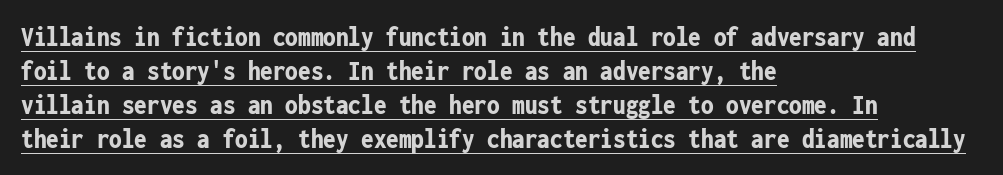
Q: Is the text bold? A: Yes.
Q: Is the text italic (slanted)? A: No, it is upright.
Q: Is the typeface a serif or a sans-serif typeface? A: Sans-serif.
Q: Is the text underlined? A: Yes.
Q: How is the paragraph aligned? A: Left-aligned.
Q: Is the spacing between letters normal or unusually wide? A: Normal.
Q: Width (condensed, normal, or wide)? A: Condensed.
Q: Stroke contrast? A: Low.
Q: x-height? A: Medium.
Q: Monospaced? A: Yes.
